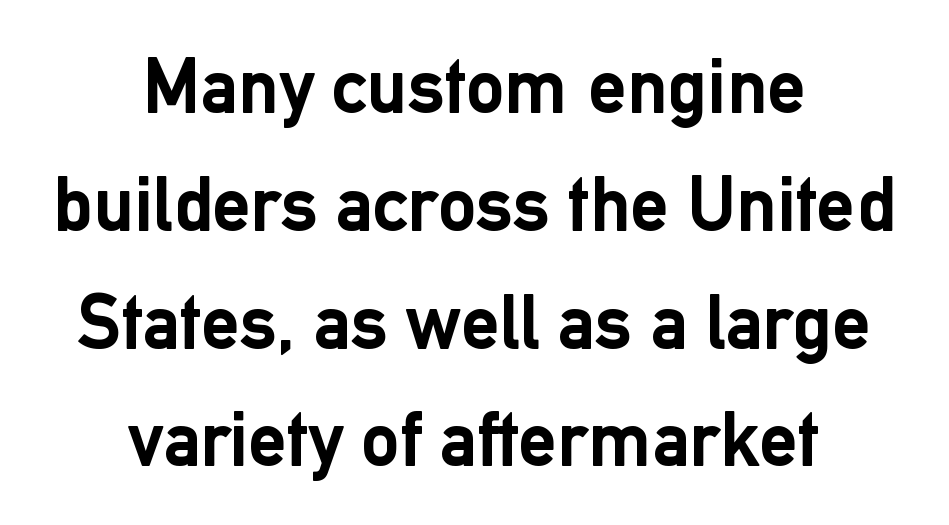
The text was rendered using a sans face with plain stroke endings. A typesetter would call this zero additional tracking. The glyphs have the mass of a bold cut. Do the characters align in a grid? No, the font is proportional. Horizontal bands of white between lines are of average thickness.
